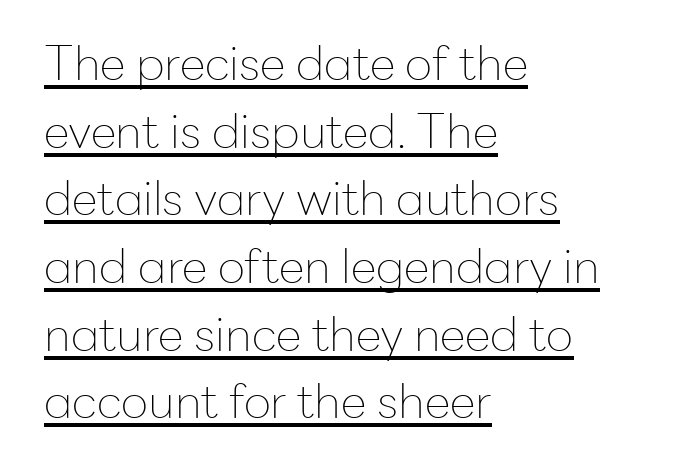
Q: Is the text bold? A: No.
Q: Is the text italic (slanted)? A: No, it is upright.
Q: Is the typeface a serif or a sans-serif typeface? A: Sans-serif.
Q: Is the text underlined? A: Yes.
Q: How is the paragraph aligned? A: Left-aligned.
Q: Is the spacing between letters normal or unusually wide? A: Normal.
Q: Is the spacing between lines tight, normal or loose? A: Normal.
Q: Width (condensed, normal, or wide)? A: Normal.
Q: Stroke contrast? A: Low.
Q: x-height? A: Medium.
Q: Monospaced? A: No.
